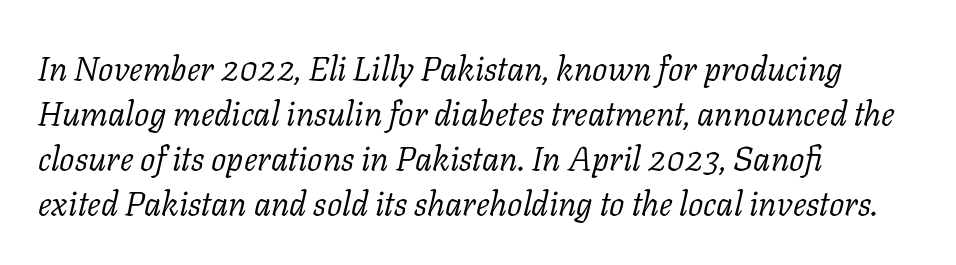
Q: Is the text bold? A: No.
Q: Is the text italic (slanted)? A: Yes, it leans right by about 11 degrees.
Q: Is the typeface a serif or a sans-serif typeface? A: Serif.
Q: Is the text underlined? A: No.
Q: How is the paragraph aligned? A: Left-aligned.
Q: Is the spacing between letters normal or unusually wide? A: Normal.
Q: Is the spacing between lines tight, normal or loose? A: Normal.
Q: Width (condensed, normal, or wide)? A: Normal.
Q: Stroke contrast? A: Low.
Q: x-height? A: Medium.
Q: Monospaced? A: No.
